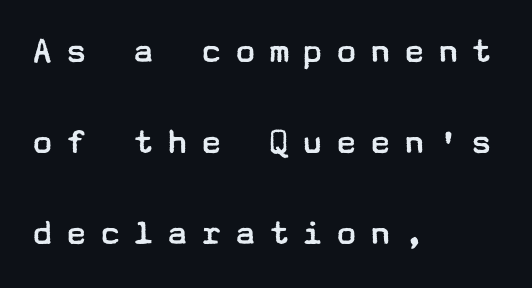
Q: Is the text bold? A: No.
Q: Is the text italic (slanted)? A: No, it is upright.
Q: Is the typeface a serif or a sans-serif typeface? A: Sans-serif.
Q: Is the text underlined? A: No.
Q: How is the paragraph aligned? A: Left-aligned.
Q: Is the spacing between letters normal or unusually wide? A: Unusually wide.
Q: Is the spacing between lines tight, normal or loose? A: Loose.
Q: Width (condensed, normal, or wide)? A: Wide.
Q: Stroke contrast? A: Low.
Q: x-height? A: Medium.
